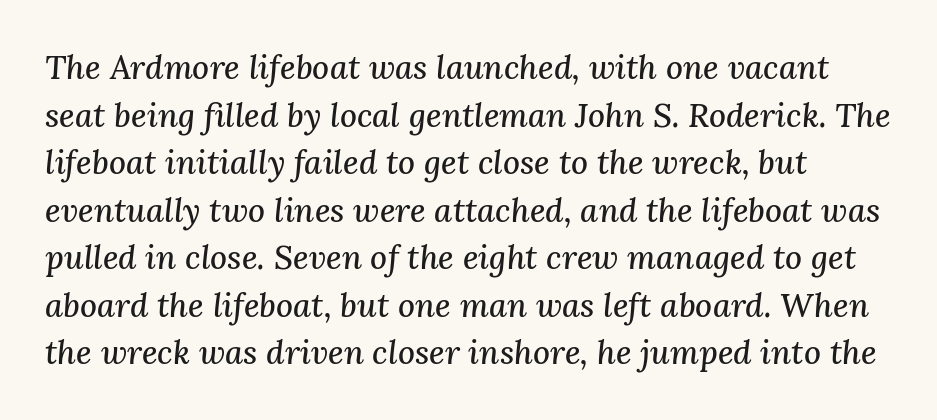
{"serif": "yes", "italic": "yes", "lean": "right", "slant_degrees": 3, "width": "normal", "stroke_contrast": "medium", "x_height": "medium", "monospaced": "no", "underline": "no", "align": "left", "line_spacing": "normal", "line_spacing_ratio": 1.44, "letter_spacing": "normal", "letter_spacing_em": 0.0, "glyph_px": 33}
